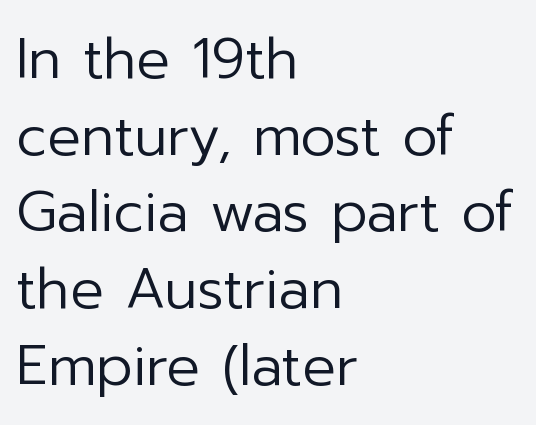
Q: Is the text bold? A: No.
Q: Is the text italic (slanted)? A: No, it is upright.
Q: Is the typeface a serif or a sans-serif typeface? A: Sans-serif.
Q: Is the text underlined? A: No.
Q: How is the paragraph aligned? A: Left-aligned.
Q: Is the spacing between letters normal or unusually wide? A: Normal.
Q: Is the spacing between lines tight, normal or loose? A: Normal.
Q: Width (condensed, normal, or wide)? A: Normal.
Q: Stroke contrast? A: Low.
Q: x-height? A: Medium.
Q: Monospaced? A: No.
